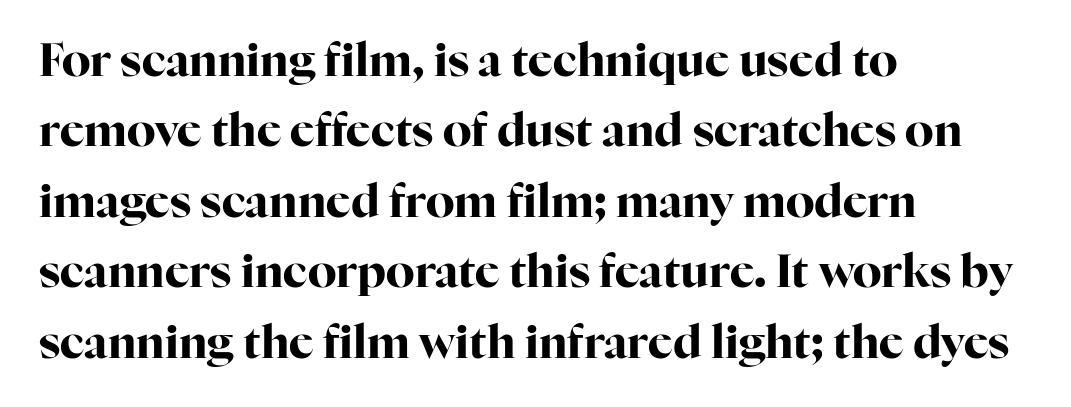
Unlike italic type, these characters show no tilt at all. Caption: standard tracking, unaltered. Look at the bottom of the vertical strokes: they flare into serifs here. Is the block centered? No — it sits flush against the left margin.
